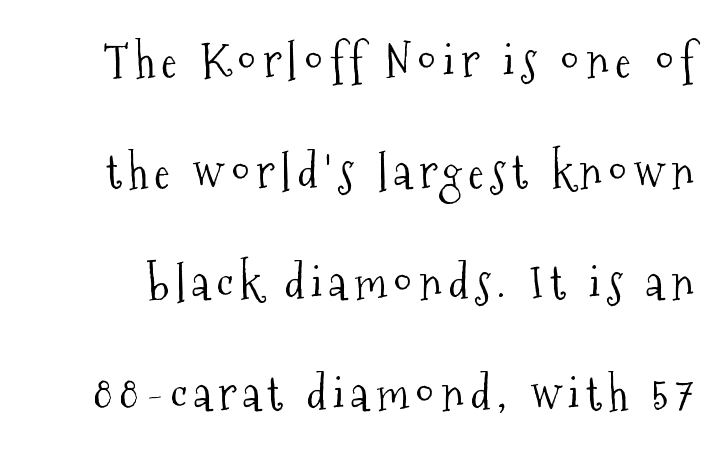
Stems and bowls with no extra thickness — not bold. What kind of face is this? One with serifs. The space between consecutive lines is lavish. Designer's note — italics off, roman on.
